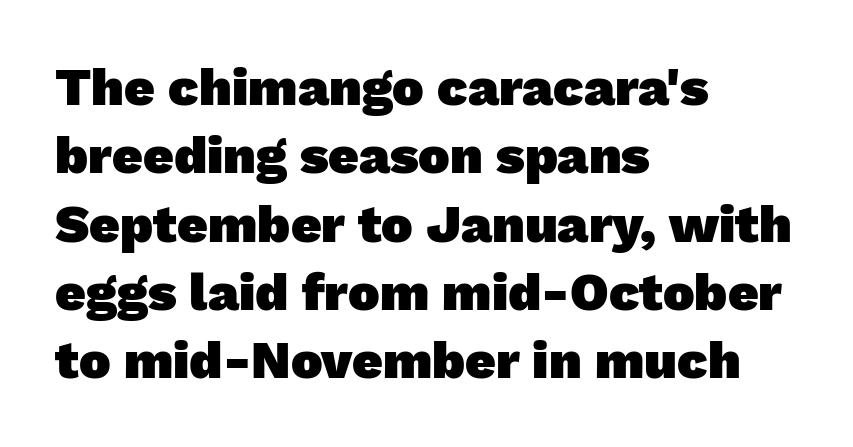
Q: Is the text bold? A: Yes.
Q: Is the typeface a serif or a sans-serif typeface? A: Sans-serif.
Q: Is the text underlined? A: No.
Q: How is the paragraph aligned? A: Left-aligned.
Q: Is the spacing between letters normal or unusually wide? A: Normal.
Q: Is the spacing between lines tight, normal or loose? A: Normal.
Q: Width (condensed, normal, or wide)? A: Normal.
Q: Stroke contrast? A: Low.
Q: x-height? A: Medium.
Q: Monospaced? A: No.
